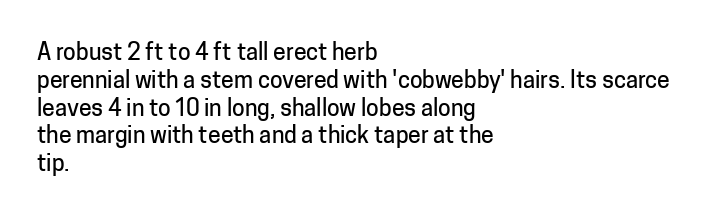
{"italic": "no", "underline": "no", "align": "left", "line_spacing_ratio": 1.21, "letter_spacing": "normal", "letter_spacing_em": 0.0, "glyph_px": 23}
